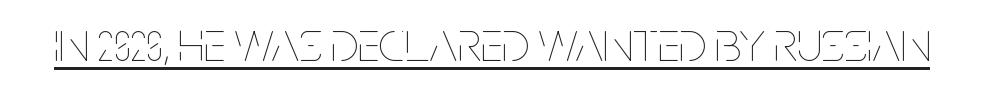
These lines keep a tight, regular rhythm from letter to letter. Looks like regular typesetting: each glyph gets only the width it needs. Unlike italic type, these characters show no tilt at all. On a weight scale, this lands at 450 or below.
